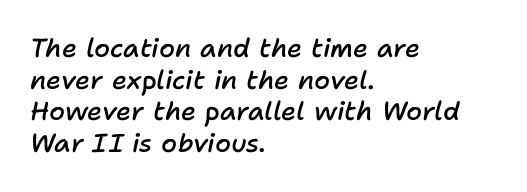
{"italic": "yes", "lean": "right", "slant_degrees": 11, "bold": "semi", "underline": "no", "align": "left", "line_spacing_ratio": 1.22, "letter_spacing": "normal", "letter_spacing_em": 0.0, "glyph_px": 26}
